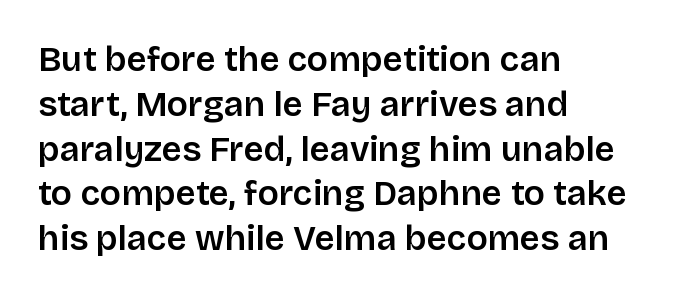
Glyph-to-glyph distance matches everyday printed text. Nope, not italic — everything's standing straight. Does the leading feel generous? No, just average. The lines are quadded left.
